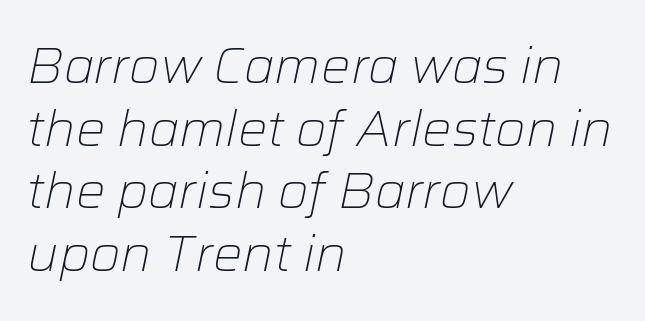
Q: Is the text bold? A: No.
Q: Is the text italic (slanted)? A: Yes, it leans right by about 12 degrees.
Q: Is the text underlined? A: No.
Q: How is the paragraph aligned? A: Left-aligned.
Q: Is the spacing between letters normal or unusually wide? A: Normal.
Q: Is the spacing between lines tight, normal or loose? A: Normal.
Q: Width (condensed, normal, or wide)? A: Normal.
Q: Stroke contrast? A: Low.
Q: x-height? A: Medium.
Q: Monospaced? A: No.
